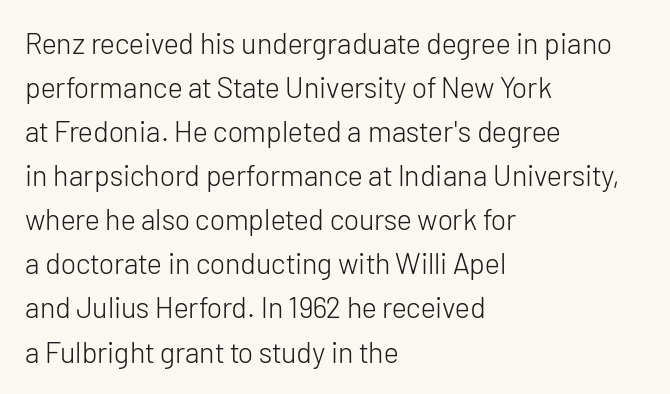
{"serif": "no", "italic": "no", "bold": "no", "weight": "light", "width": "normal", "stroke_contrast": "low", "x_height": "medium", "monospaced": "no", "underline": "no", "align": "left", "line_spacing": "normal", "line_spacing_ratio": 1.52, "letter_spacing": "normal", "letter_spacing_em": 0.0, "glyph_px": 29}
